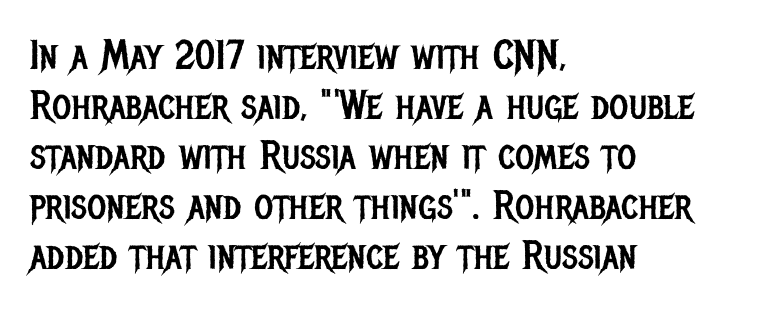
The image shows 41 px regular-weight, condensed sans-serif type, upright; set left-aligned, line spacing 1.22x, normal letter spacing, not underlined; low stroke contrast and a large x-height.
